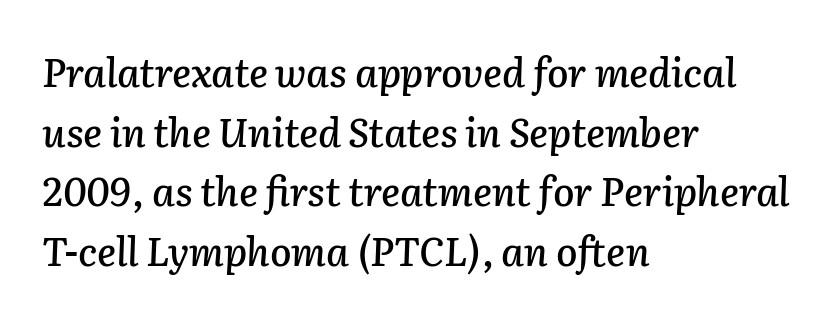
The rows are spaced the way most documents space them. These lines keep a tight, regular rhythm from letter to letter. Check the space under the baseline: it is left empty. Looking at the ascenders, they clearly lean. This sample has the flowing, uneven cadence of proportional lettering.
